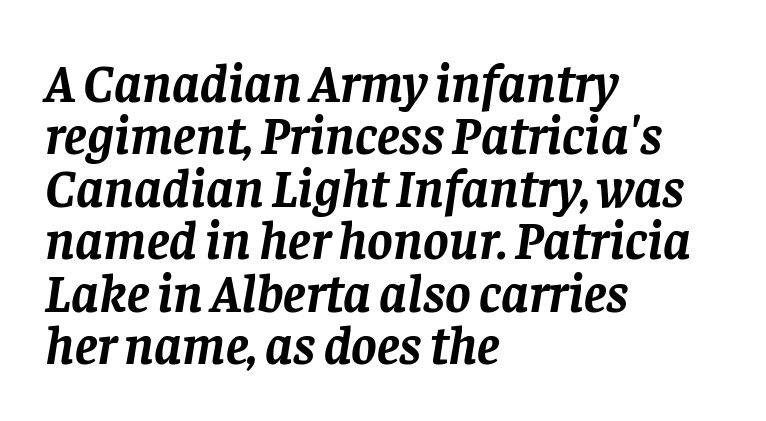
Q: Is the text bold? A: Yes.
Q: Is the text italic (slanted)? A: Yes, it leans right by about 8 degrees.
Q: Is the typeface a serif or a sans-serif typeface? A: Serif.
Q: Is the text underlined? A: No.
Q: How is the paragraph aligned? A: Left-aligned.
Q: Is the spacing between letters normal or unusually wide? A: Normal.
Q: Is the spacing between lines tight, normal or loose? A: Tight.
Q: Width (condensed, normal, or wide)? A: Normal.
Q: Stroke contrast? A: Low.
Q: x-height? A: Large.
Q: Monospaced? A: No.
